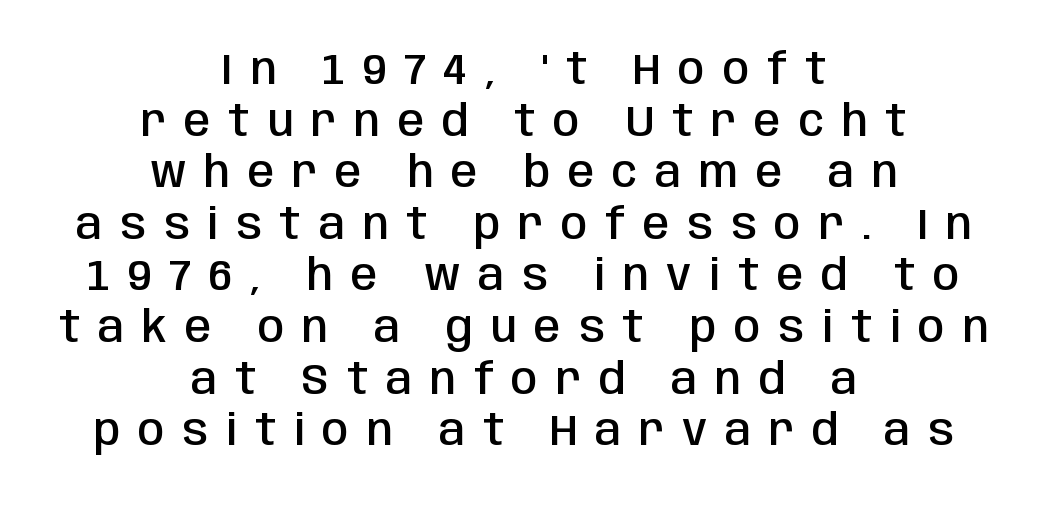
The image shows 43 px semibold, condensed sans-serif type, upright; set centered, line spacing 1.2x, unusually wide letter spacing (+0.41 em), not underlined; low stroke contrast and a large x-height.
